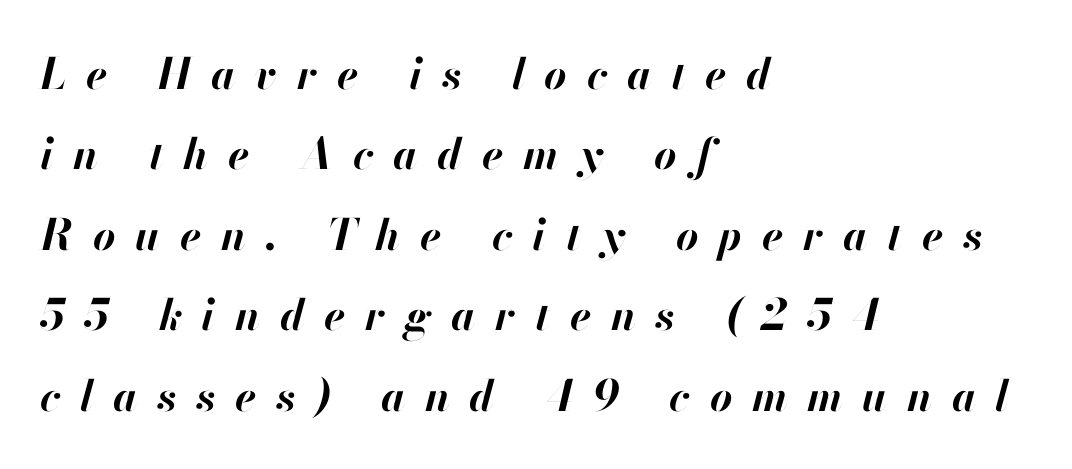
Q: Is the text bold? A: Yes.
Q: Is the text italic (slanted)? A: Yes, it leans right by about 13 degrees.
Q: Is the text underlined? A: No.
Q: How is the paragraph aligned? A: Left-aligned.
Q: Is the spacing between letters normal or unusually wide? A: Unusually wide.
Q: Width (condensed, normal, or wide)? A: Normal.
Q: Stroke contrast? A: High.
Q: x-height? A: Small.
Q: Monospaced? A: No.
